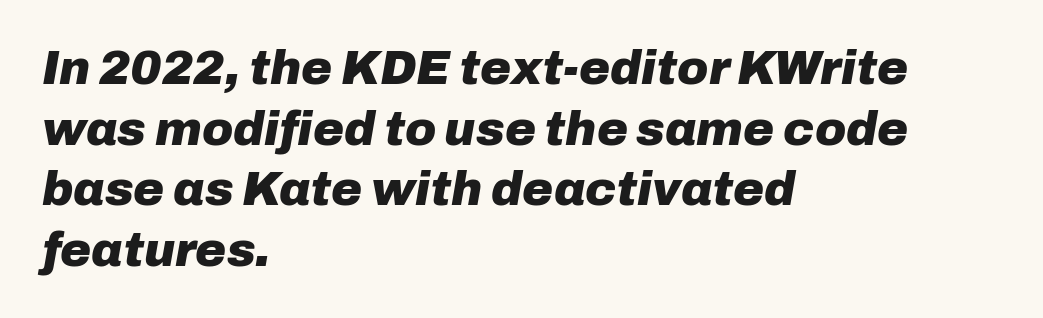
Q: Is the text bold? A: Yes.
Q: Is the text italic (slanted)? A: Yes, it leans right by about 10 degrees.
Q: Is the text underlined? A: No.
Q: How is the paragraph aligned? A: Left-aligned.
Q: Is the spacing between letters normal or unusually wide? A: Normal.
Q: Is the spacing between lines tight, normal or loose? A: Normal.
Q: Width (condensed, normal, or wide)? A: Normal.
Q: Stroke contrast? A: Low.
Q: x-height? A: Medium.
Q: Monospaced? A: No.
